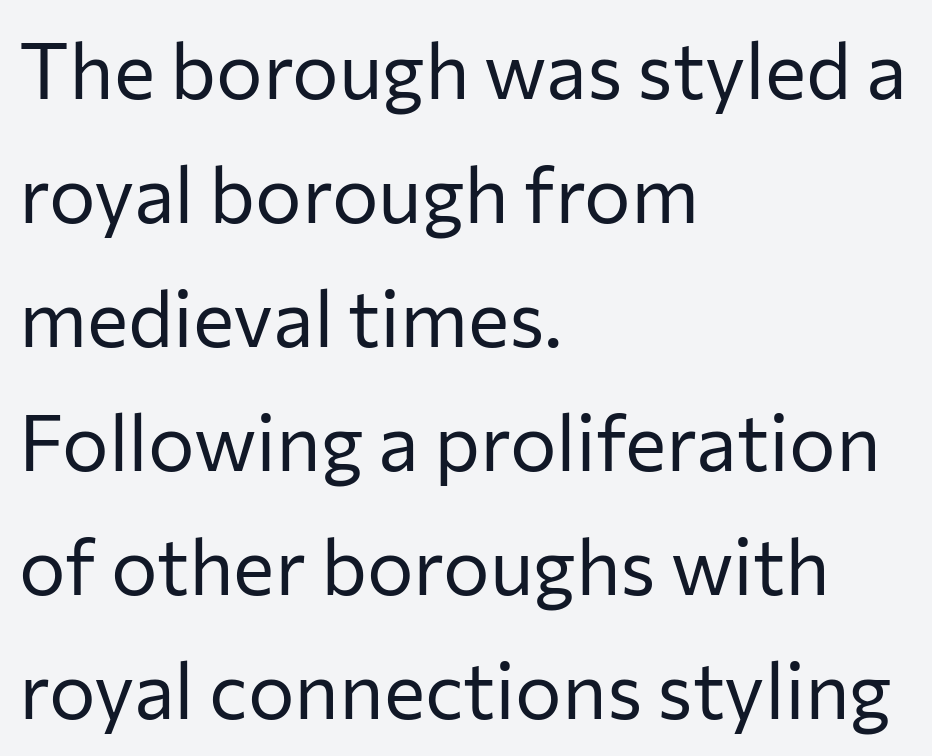
The image shows 78 px regular-weight sans-serif type, upright; set left-aligned, normal line spacing (1.59x), normal letter spacing, not underlined; low stroke contrast and a medium x-height.
